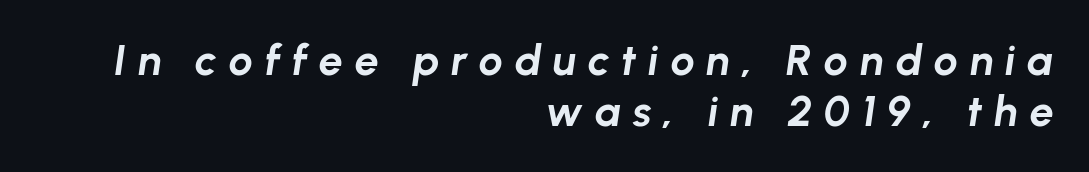
The image shows 43 px bold type, italic (leaning right); set right-aligned, line spacing 1.19x, unusually wide letter spacing (+0.27 em), not underlined; low stroke contrast and a medium x-height.
